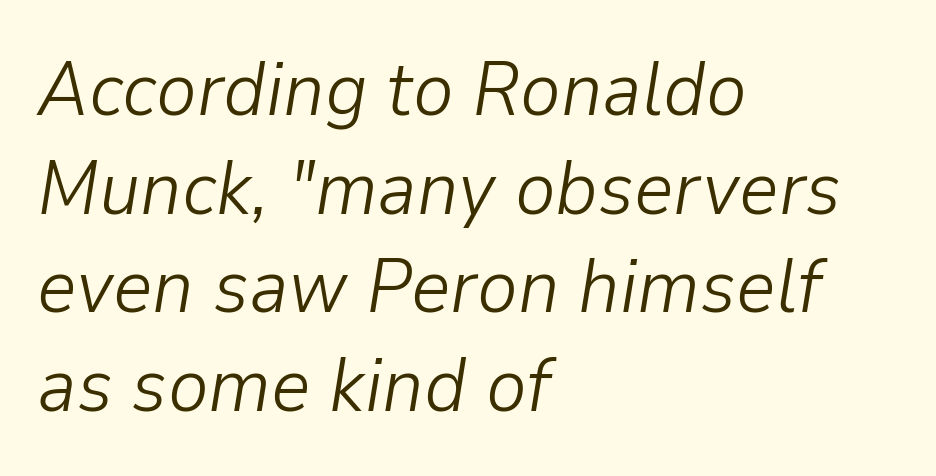
{"italic": "yes", "lean": "right", "slant_degrees": 9, "bold": "no", "weight": "light", "width": "normal", "stroke_contrast": "low", "x_height": "medium", "monospaced": "no", "underline": "no", "align": "left", "line_spacing": "normal", "line_spacing_ratio": 1.28, "letter_spacing": "normal", "letter_spacing_em": 0.0, "glyph_px": 77}
